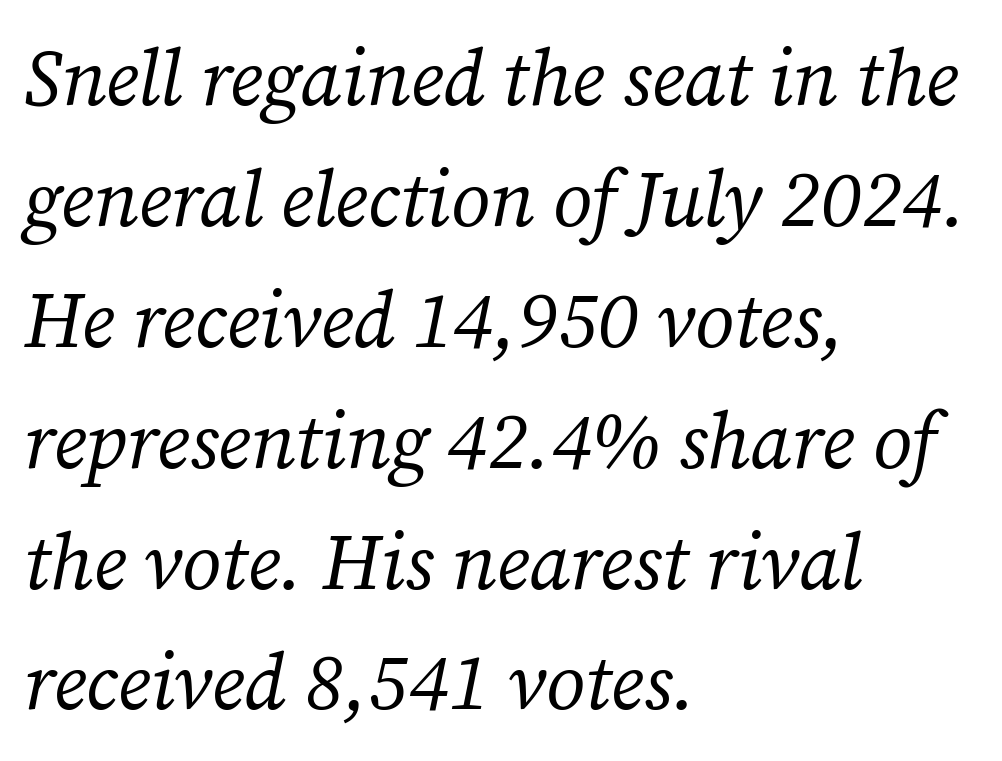
Q: Is the text bold? A: No.
Q: Is the text italic (slanted)? A: Yes, it leans right by about 12 degrees.
Q: Is the typeface a serif or a sans-serif typeface? A: Serif.
Q: Is the text underlined? A: No.
Q: How is the paragraph aligned? A: Left-aligned.
Q: Is the spacing between letters normal or unusually wide? A: Normal.
Q: Is the spacing between lines tight, normal or loose? A: Normal.
Q: Width (condensed, normal, or wide)? A: Normal.
Q: Stroke contrast? A: Medium.
Q: x-height? A: Medium.
Q: Monospaced? A: No.
